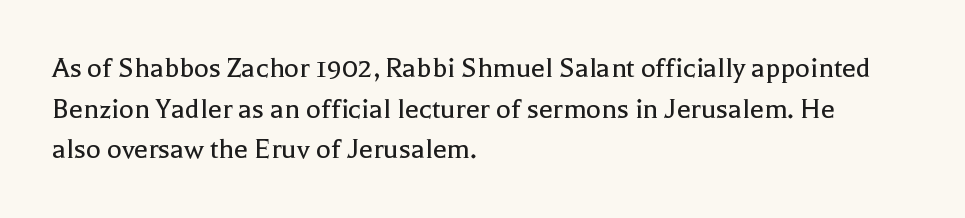
{"serif": "yes", "italic": "no", "bold": "no", "weight": "regular", "width": "normal", "x_height": "medium", "monospaced": "no", "underline": "no", "align": "left", "line_spacing": "normal", "line_spacing_ratio": 1.31, "letter_spacing": "normal", "letter_spacing_em": 0.0, "glyph_px": 31}
